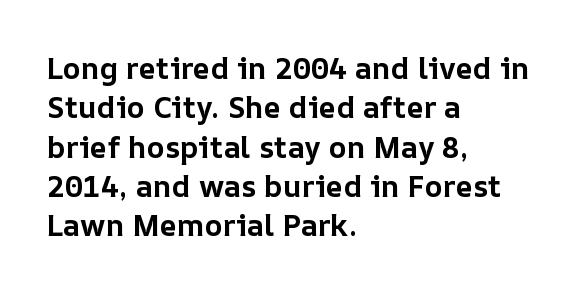
The image shows 30 px bold type, upright; set left-aligned, normal line spacing (1.31x), normal letter spacing, not underlined; low stroke contrast and a medium x-height.
